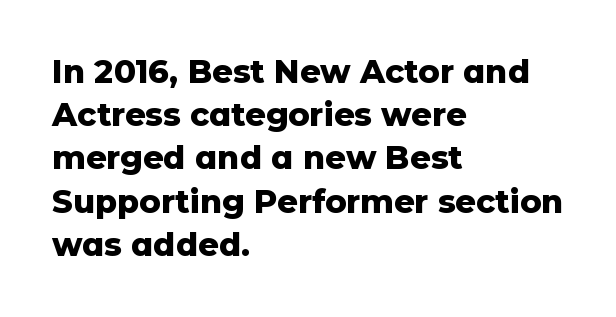
{"serif": "no", "italic": "no", "bold": "yes", "weight": "heavy", "width": "normal", "stroke_contrast": "low", "x_height": "medium", "monospaced": "no", "underline": "no", "align": "left", "line_spacing": "normal", "line_spacing_ratio": 1.35, "letter_spacing": "normal", "letter_spacing_em": 0.0, "glyph_px": 32}
